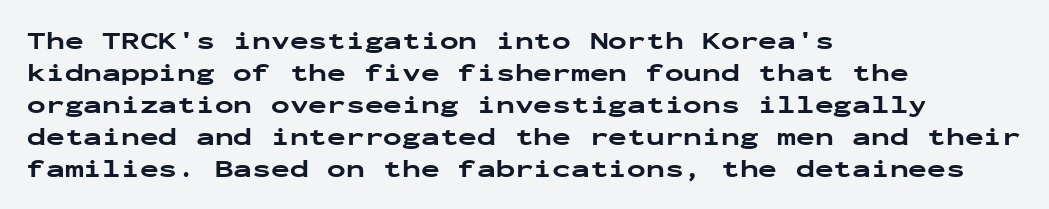
The image shows 25 px bold type, upright; set left-aligned, normal line spacing (1.28x), normal letter spacing, not underlined.
